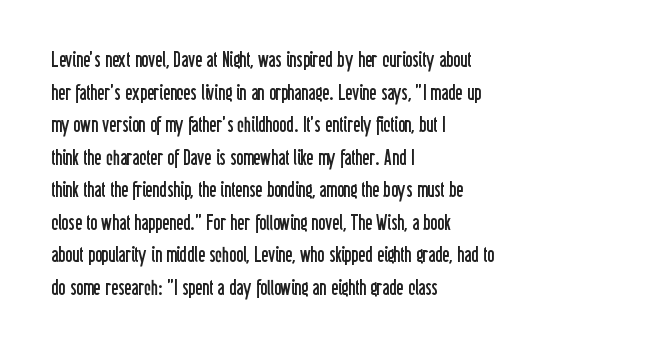
The image shows 21 px text type, upright; set left-aligned, normal line spacing (1.55x), normal letter spacing, not underlined.
